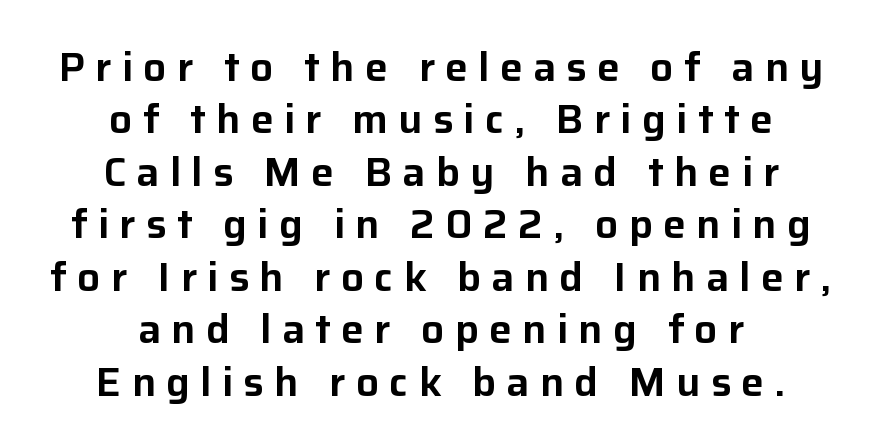
{"serif": "no", "italic": "no", "width": "normal", "stroke_contrast": "low", "x_height": "medium", "monospaced": "no", "underline": "no", "align": "center", "line_spacing": "normal", "line_spacing_ratio": 1.28, "letter_spacing": "wide", "letter_spacing_em": 0.25, "glyph_px": 41}
